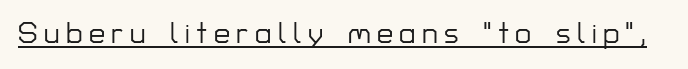
The image shows 29 px sans-serif type, upright; set unusually wide letter spacing (+0.22 em), underlined; low stroke contrast and a medium x-height.
